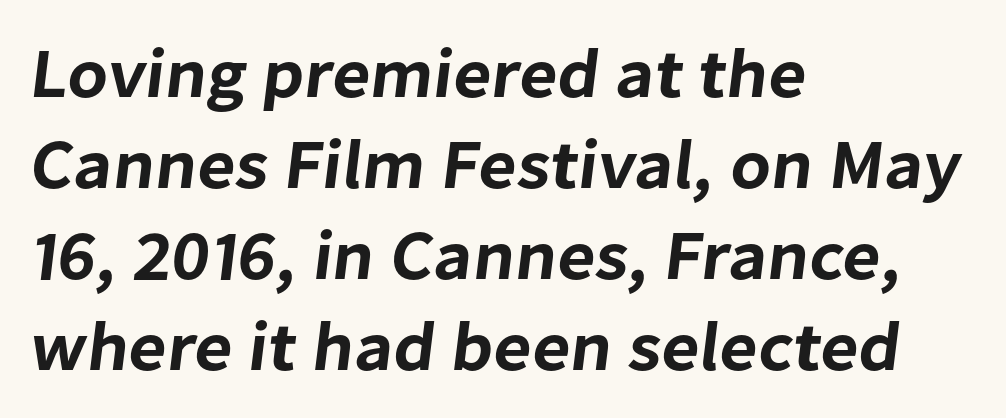
The image shows 70 px sans-serif type; set left-aligned, normal line spacing (1.3x), normal letter spacing, not underlined; low stroke contrast and a medium x-height.
